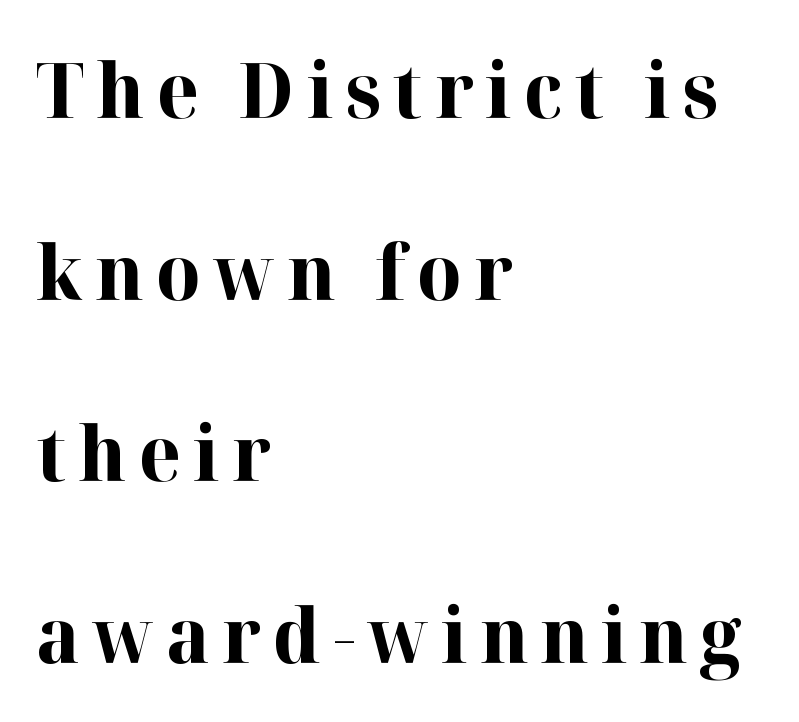
Yep, those are serifs on the letters. Line spacing here is loose. The letters advance in unequal steps, a hallmark of proportional type. Underline: absent.
